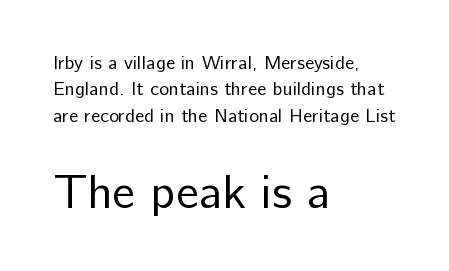
Q: Is the text bold? A: No.
Q: Is the text italic (slanted)? A: No, it is upright.
Q: Is the typeface a serif or a sans-serif typeface? A: Sans-serif.
Q: Is the text underlined? A: No.
Q: How is the paragraph aligned? A: Left-aligned.
Q: Is the spacing between letters normal or unusually wide? A: Normal.
Q: Is the spacing between lines tight, normal or loose? A: Normal.
Q: Which block of text is set in a larger size, the first (top) or the second (bottom)? A: The second (bottom) one.
Q: Width (condensed, normal, or wide)? A: Normal.
Q: Stroke contrast? A: Low.
Q: x-height? A: Medium.
Q: Monospaced? A: No.
